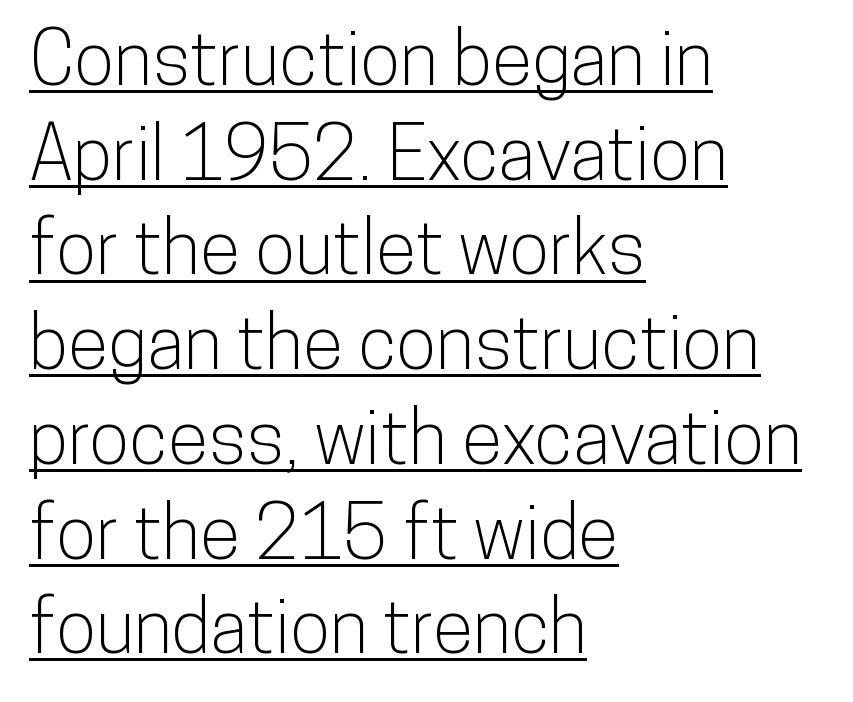
Q: Is the text italic (slanted)? A: No, it is upright.
Q: Is the typeface a serif or a sans-serif typeface? A: Sans-serif.
Q: Is the text underlined? A: Yes.
Q: How is the paragraph aligned? A: Left-aligned.
Q: Is the spacing between letters normal or unusually wide? A: Normal.
Q: Is the spacing between lines tight, normal or loose? A: Normal.
Q: Width (condensed, normal, or wide)? A: Condensed.
Q: Stroke contrast? A: Low.
Q: x-height? A: Medium.
Q: Monospaced? A: No.
